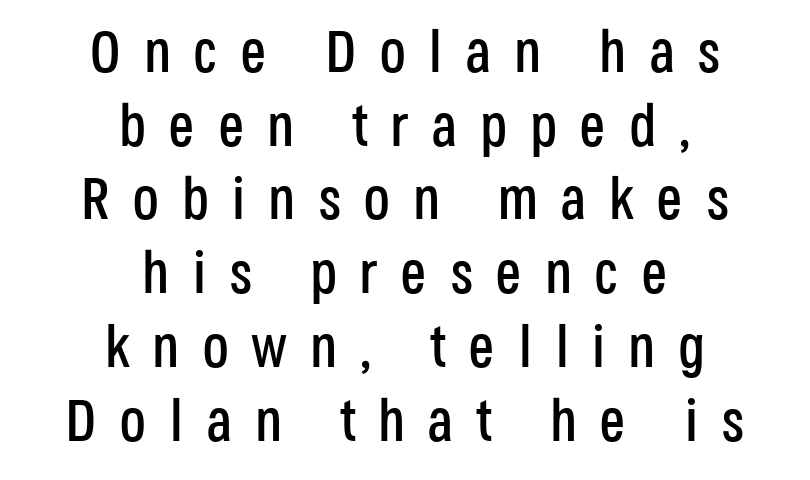
The image shows 59 px condensed sans-serif type, upright; set centered, normal line spacing (1.25x), unusually wide letter spacing (+0.38 em), not underlined; low stroke contrast and a large x-height.
